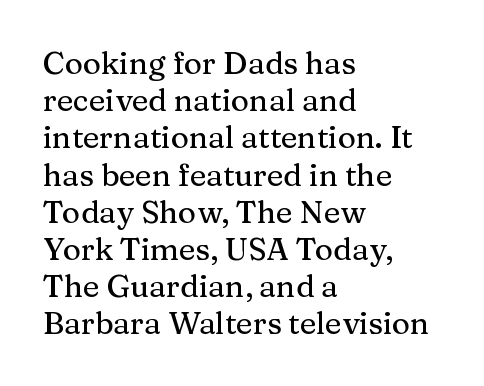
Q: Is the text italic (slanted)? A: No, it is upright.
Q: Is the typeface a serif or a sans-serif typeface? A: Serif.
Q: Is the text underlined? A: No.
Q: How is the paragraph aligned? A: Left-aligned.
Q: Is the spacing between letters normal or unusually wide? A: Normal.
Q: Width (condensed, normal, or wide)? A: Normal.
Q: Stroke contrast? A: Medium.
Q: x-height? A: Medium.
Q: Monospaced? A: No.
